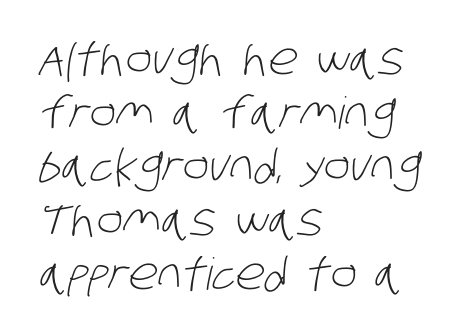
Vertical stems look standard width or narrower in stroke. Here the glyphs are tracked normally, forming tight word shapes. This sample is left-justified, so line endings fall wherever the words run out. Each row of text sits above clean, open space.
